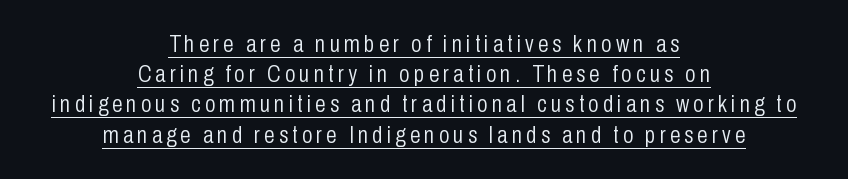
Q: Is the text bold? A: No.
Q: Is the text italic (slanted)? A: No, it is upright.
Q: Is the text underlined? A: Yes.
Q: How is the paragraph aligned? A: Centered.
Q: Is the spacing between lines tight, normal or loose? A: Normal.
